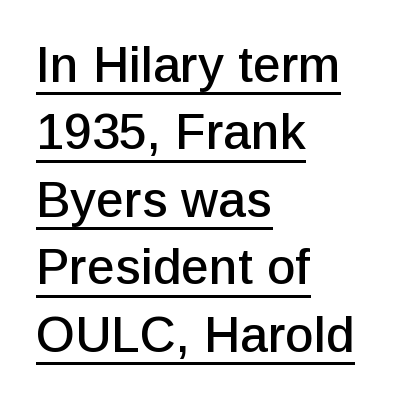
Q: Is the text italic (slanted)? A: No, it is upright.
Q: Is the typeface a serif or a sans-serif typeface? A: Sans-serif.
Q: Is the text underlined? A: Yes.
Q: How is the paragraph aligned? A: Left-aligned.
Q: Is the spacing between letters normal or unusually wide? A: Normal.
Q: Is the spacing between lines tight, normal or loose? A: Normal.
Q: Width (condensed, normal, or wide)? A: Normal.
Q: Stroke contrast? A: Low.
Q: x-height? A: Medium.
Q: Monospaced? A: No.
